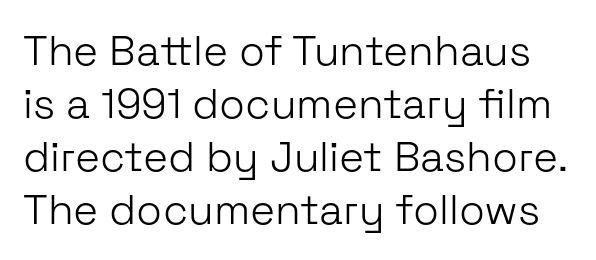
{"serif": "no", "italic": "no", "bold": "no", "weight": "light", "width": "normal", "stroke_contrast": "low", "x_height": "medium", "monospaced": "no", "underline": "no", "line_spacing": "normal", "line_spacing_ratio": 1.26, "letter_spacing": "normal", "letter_spacing_em": 0.0, "glyph_px": 42}
